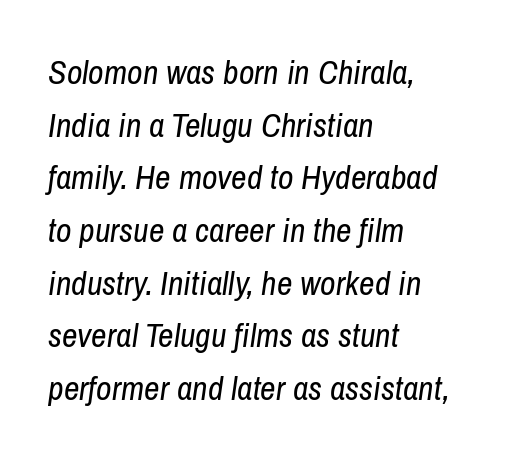
Is the letter spacing exaggerated? No — it looks like the ordinary default. The block of text has a typical density, with ordinary space between rows. Weight: in the light-to-regular range. Underline: absent. The rendering anchors every line to the left-hand side.
